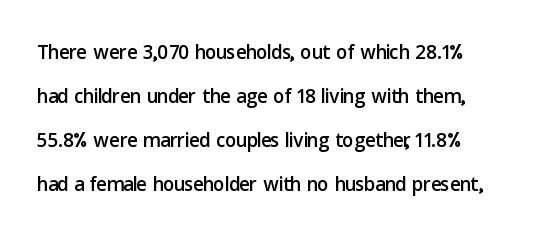
Q: Is the text italic (slanted)? A: No, it is upright.
Q: Is the typeface a serif or a sans-serif typeface? A: Sans-serif.
Q: Is the text underlined? A: No.
Q: Is the spacing between letters normal or unusually wide? A: Normal.
Q: Is the spacing between lines tight, normal or loose? A: Normal.
Q: Width (condensed, normal, or wide)? A: Normal.
Q: Stroke contrast? A: Low.
Q: x-height? A: Medium.
Q: Monospaced? A: No.
